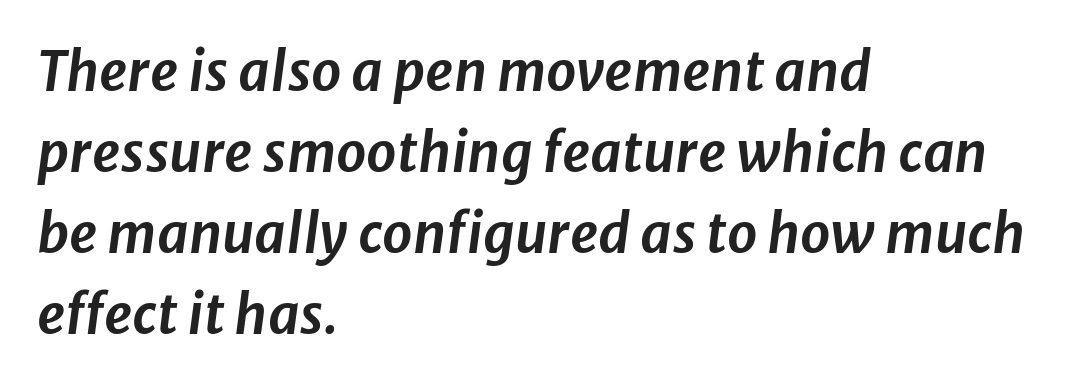
How would I describe the line gaps? Plain and ordinary. A typesetter would call this zero additional tracking. Slant detected: the letters are inclined. Every row of glyphs begins at an identical x-position on the left. Descenders are the only things crossing below the line. Do the characters align in a grid? No, the font is proportional.
